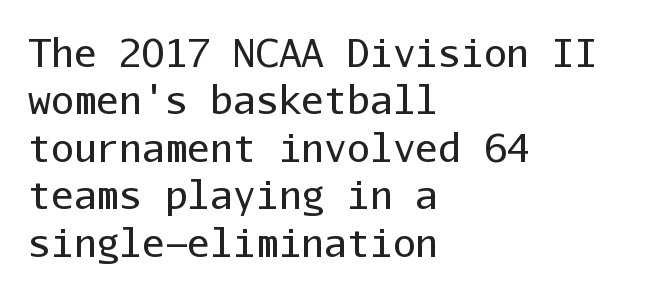
Q: Is the text bold? A: No.
Q: Is the text italic (slanted)? A: No, it is upright.
Q: Is the typeface a serif or a sans-serif typeface? A: Sans-serif.
Q: Is the text underlined? A: No.
Q: How is the paragraph aligned? A: Left-aligned.
Q: Is the spacing between letters normal or unusually wide? A: Normal.
Q: Is the spacing between lines tight, normal or loose? A: Normal.
Q: Width (condensed, normal, or wide)? A: Normal.
Q: Stroke contrast? A: Low.
Q: x-height? A: Medium.
Q: Monospaced? A: Yes.
